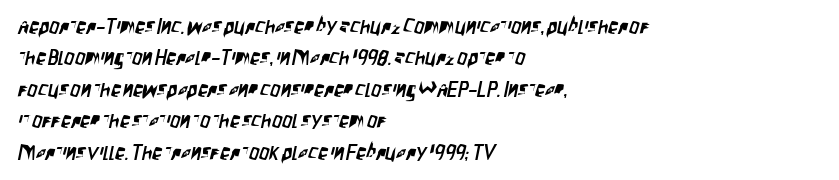
{"underline": "no", "align": "left", "line_spacing": "normal", "line_spacing_ratio": 1.57, "letter_spacing": "normal", "letter_spacing_em": 0.0, "glyph_px": 20}
